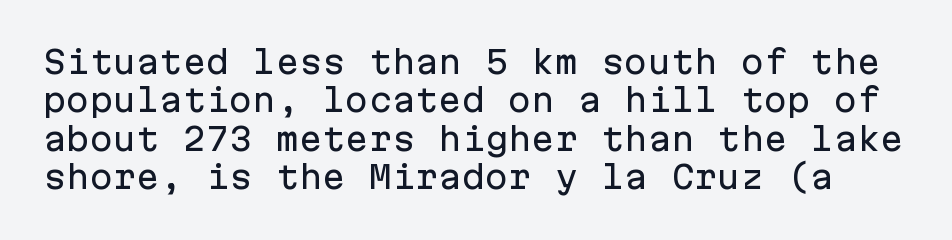
{"serif": "no", "italic": "no", "width": "normal", "stroke_contrast": "low", "x_height": "medium", "monospaced": "yes", "underline": "no", "line_spacing_ratio": 1.24, "letter_spacing": "normal", "letter_spacing_em": 0.0, "glyph_px": 31}
